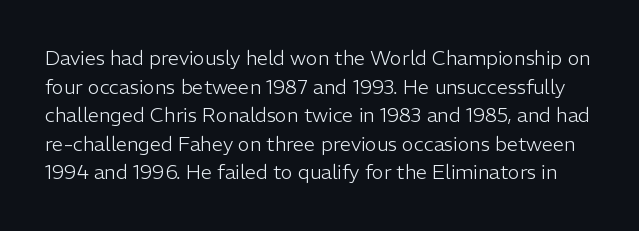
{"italic": "no", "bold": "no", "underline": "no", "line_spacing": "normal", "line_spacing_ratio": 1.43, "letter_spacing": "normal", "letter_spacing_em": 0.0, "glyph_px": 20}
